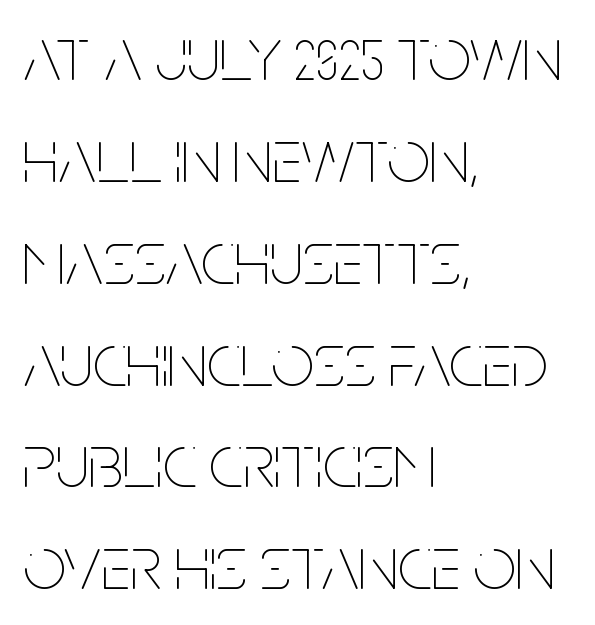
{"italic": "no", "bold": "no", "weight": "thin", "width": "condensed", "stroke_contrast": "low", "x_height": "large", "monospaced": "no", "underline": "no", "align": "left", "line_spacing": "normal", "line_spacing_ratio": 1.34, "letter_spacing": "normal", "letter_spacing_em": 0.0, "glyph_px": 76}
